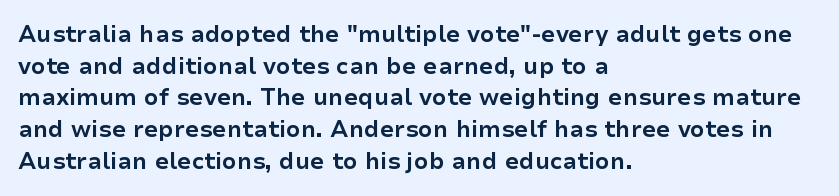
{"italic": "no", "bold": "yes", "underline": "no", "align": "left", "line_spacing": "normal", "line_spacing_ratio": 1.38, "letter_spacing": "normal", "letter_spacing_em": 0.0, "glyph_px": 23}
